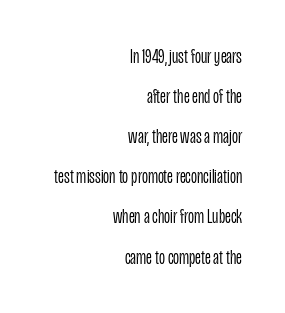
{"italic": "no", "bold": "no", "underline": "no", "align": "right", "line_spacing": "loose", "line_spacing_ratio": 1.91, "letter_spacing": "normal", "letter_spacing_em": 0.0, "glyph_px": 21}
